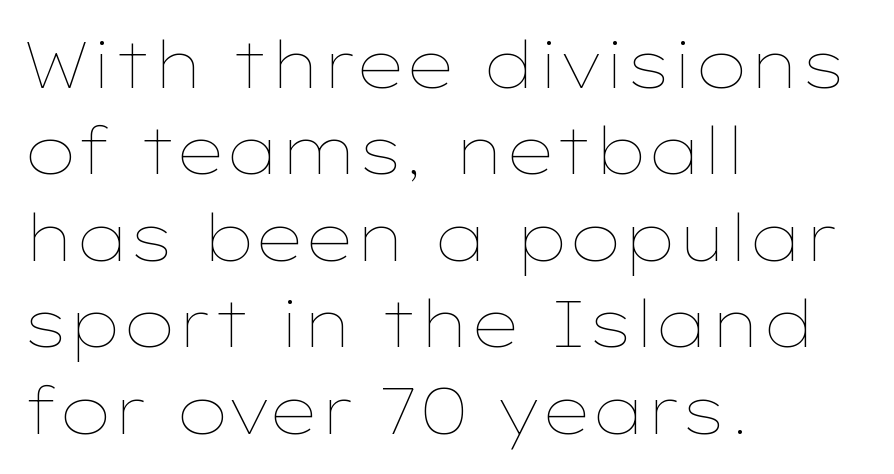
{"italic": "no", "bold": "no", "weight": "thin", "width": "wide", "stroke_contrast": "low", "x_height": "medium", "monospaced": "no", "underline": "no", "align": "left", "line_spacing": "normal", "line_spacing_ratio": 1.33, "letter_spacing": "normal", "letter_spacing_em": 0.0, "glyph_px": 65}
